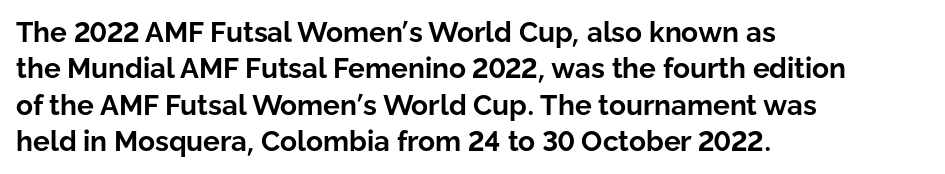
Has an underline been added? It has not. There is no visible air inserted between adjacent glyphs. The ragged edge is on the right, which tells us the setting is flush left. Look at the stroke-to-counter ratio: heavy, a bold. A sans-serif font was chosen for this passage.
